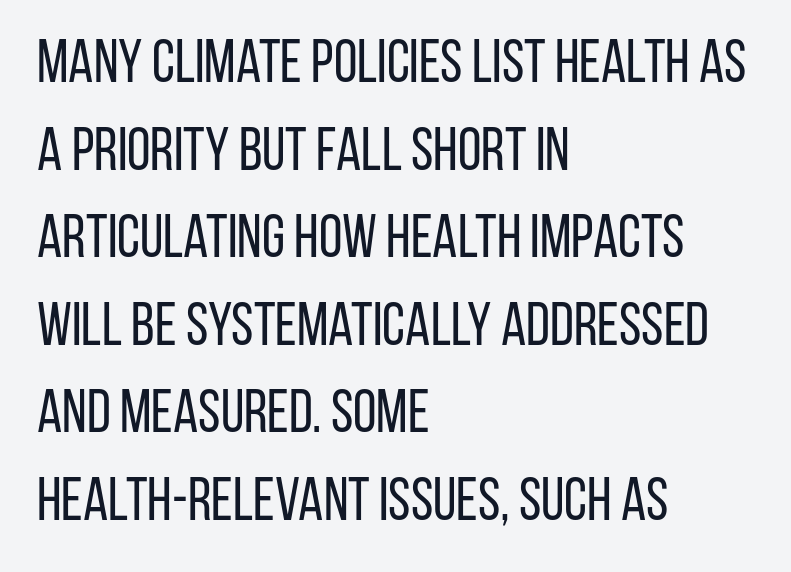
The image shows 60 px regular-weight, condensed sans-serif type, upright; set left-aligned, normal line spacing (1.46x), normal letter spacing, not underlined; low stroke contrast and a large x-height.
